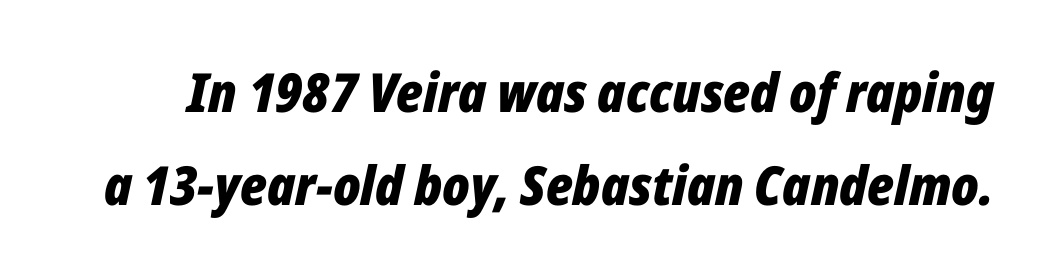
{"italic": "yes", "lean": "right", "slant_degrees": 12, "bold": "yes", "weight": "bold", "width": "condensed", "stroke_contrast": "low", "x_height": "medium", "monospaced": "no", "underline": "no", "line_spacing_ratio": 1.73, "letter_spacing": "normal", "letter_spacing_em": 0.0, "glyph_px": 54}
